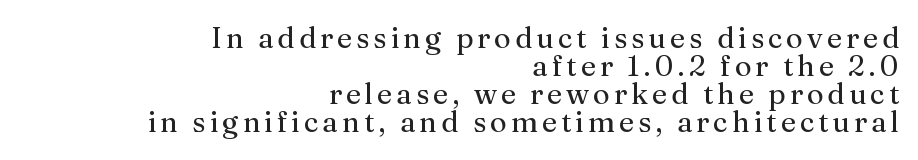
Descenders are the only things crossing below the line. Summary of vertical rhythm: compact, with narrow interline spacing. The passage shown is typeset with a serif family. Leftover space on each line is placed entirely before the opening word. Posture: vertical.
